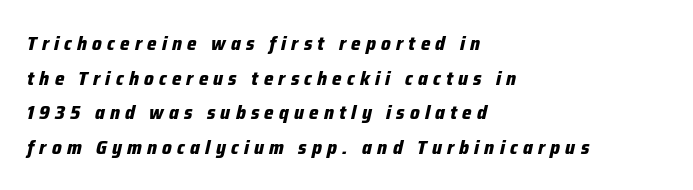
Only glyphs here, with clear space below each row. Set as a true bold cut, around the 700 mark. Posture: slanted. The lines are quadded left.
